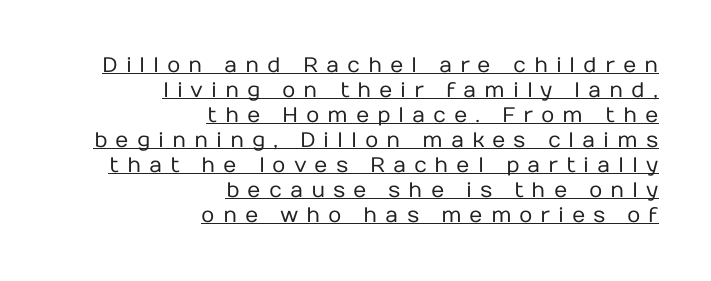
The face looks like a standard text weight, possibly lighter. Is there an underline? Yes — a line sits under the letters. The horizontal fit of the characters is loose and conspicuously gappy. This sample is right-justified, so line beginnings fall wherever the words allow. This sample uses an upright cut, with every glyph sitting square on the baseline.
